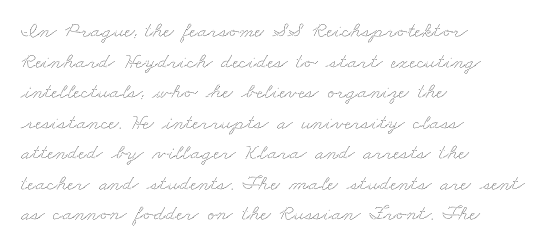
Q: Is the text underlined? A: No.
Q: How is the paragraph aligned? A: Left-aligned.
Q: Is the spacing between letters normal or unusually wide? A: Normal.
Q: Is the spacing between lines tight, normal or loose? A: Normal.
